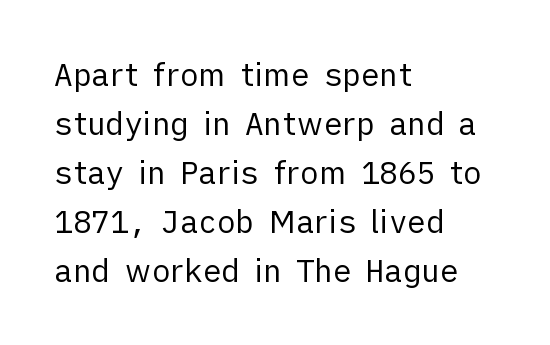
{"serif": "no", "italic": "no", "bold": "no", "weight": "regular", "width": "normal", "stroke_contrast": "low", "x_height": "medium", "monospaced": "no", "underline": "no", "align": "left", "line_spacing": "normal", "line_spacing_ratio": 1.58, "letter_spacing": "normal", "letter_spacing_em": 0.0, "glyph_px": 31}
